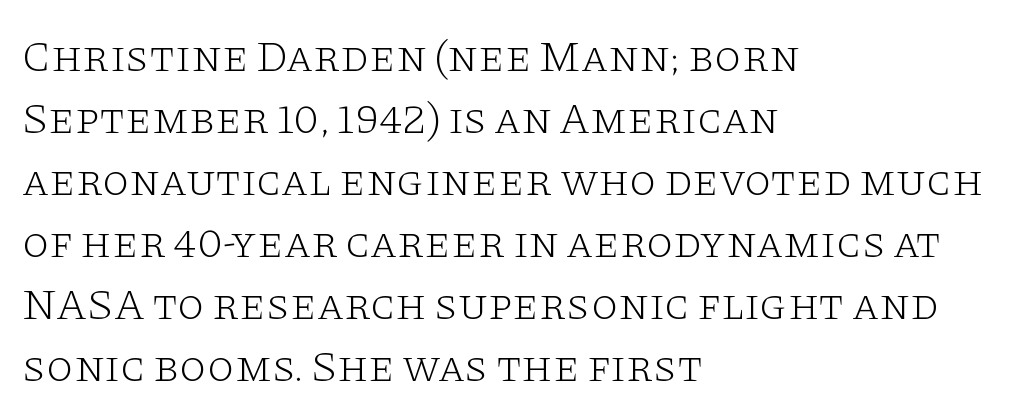
The image shows 44 px light, wide serif type, upright; set left-aligned, normal line spacing (1.41x), normal letter spacing, not underlined; low stroke contrast and a large x-height.
